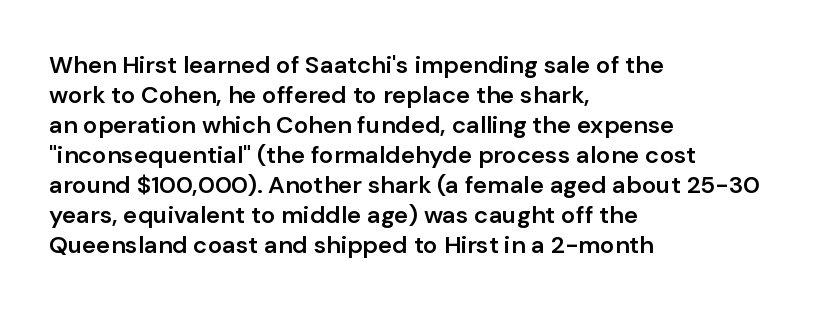
{"italic": "no", "bold": "semi", "underline": "no", "align": "left", "line_spacing": "normal", "line_spacing_ratio": 1.25, "letter_spacing": "normal", "letter_spacing_em": 0.0, "glyph_px": 24}
